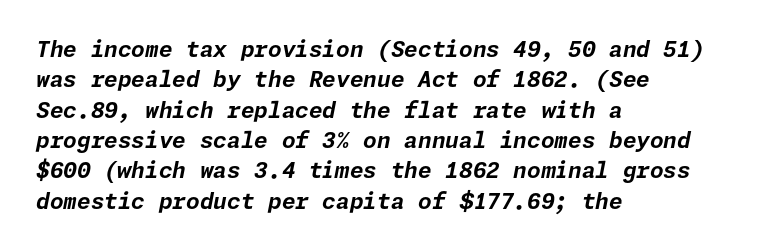
Strong, thick strokes mark this as bold type. Teacher's note: observe the even left margin — that is flush-left alignment. The axis of the letterforms is tilted away from vertical. A clean baseline with only descenders dipping below it.
